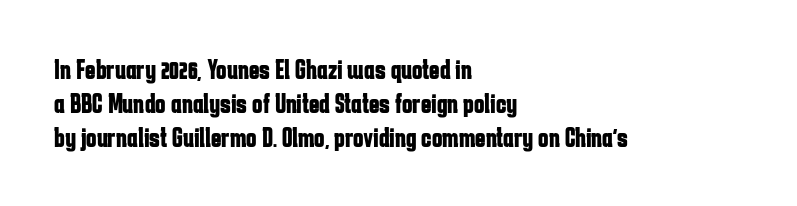
Q: Is the text bold? A: Yes.
Q: Is the text italic (slanted)? A: No, it is upright.
Q: Is the typeface a serif or a sans-serif typeface? A: Sans-serif.
Q: Is the text underlined? A: No.
Q: How is the paragraph aligned? A: Left-aligned.
Q: Is the spacing between letters normal or unusually wide? A: Normal.
Q: Width (condensed, normal, or wide)? A: Condensed.
Q: Stroke contrast? A: Low.
Q: x-height? A: Medium.
Q: Monospaced? A: No.
